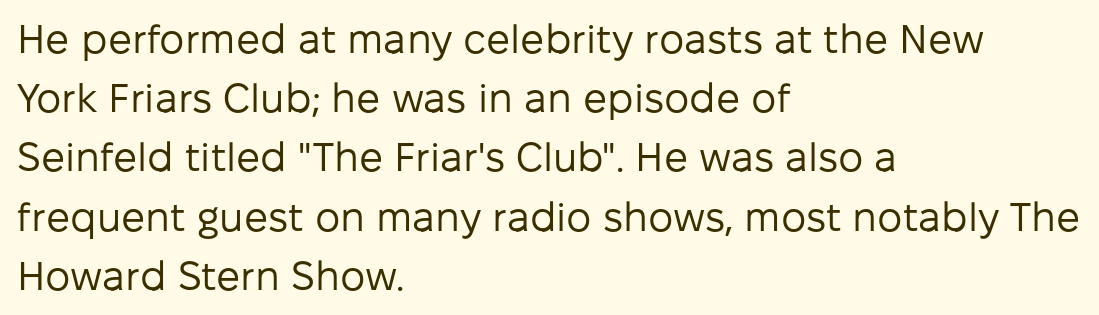
These lines stack with their left ends in a neat column. Each stroke keeps to a modest, everyday thickness or less. The glyphs are unaccompanied by any horizontal stroke below them. The face used here is a sans, in the tradition of grotesques and geometrics.
